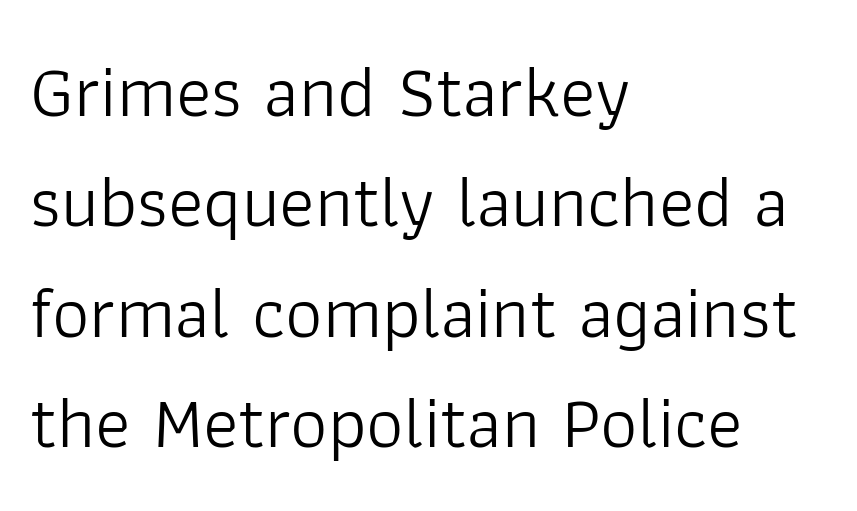
What's the leading like? Ordinary, nothing unusual. Here the designer chose a conventional face with non-uniform glyph widths. Here the glyphs are tracked normally, forming tight word shapes. Posture: upright roman. Weight: regular or lighter. Does the type have serifs? No, each stem ends abruptly.
